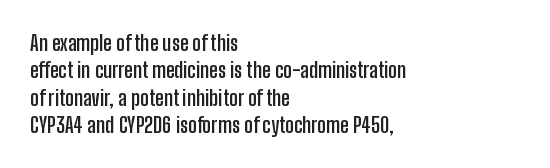
The rendering anchors every line to the left-hand side. This is the regular roman posture of the typeface. A normal amount of white space separates one row of letters from the next. The face used here is rendered with its standard letterfit. A clean baseline with only descenders dipping below it. The sample has been set heavy, in full bold.
